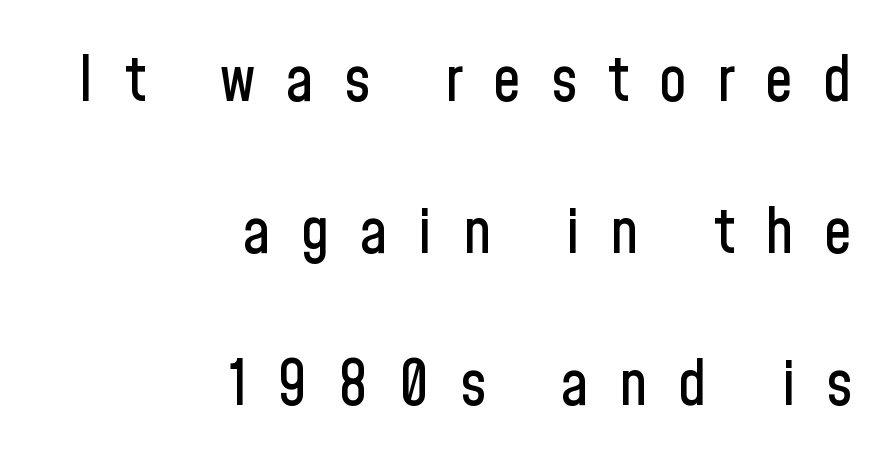
The image shows 62 px condensed sans-serif type, upright; set right-aligned, loose line spacing (2.45x), unusually wide letter spacing (+0.49 em), not underlined; low stroke contrast and a medium x-height.
